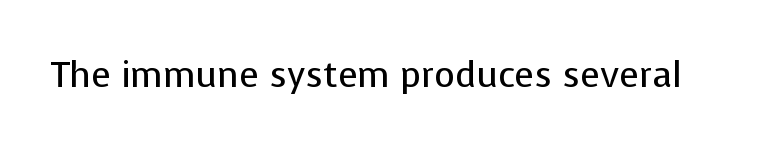
Is this a fixed-width face? No — the glyphs have proportional, varying widths. Vertical strokes here are truly vertical. Glance below the letters and you will spot only blank space. The face used here is a sans, in the tradition of grotesques and geometrics. The face looks like a standard text weight, possibly lighter. Short note: letters normally spaced.
